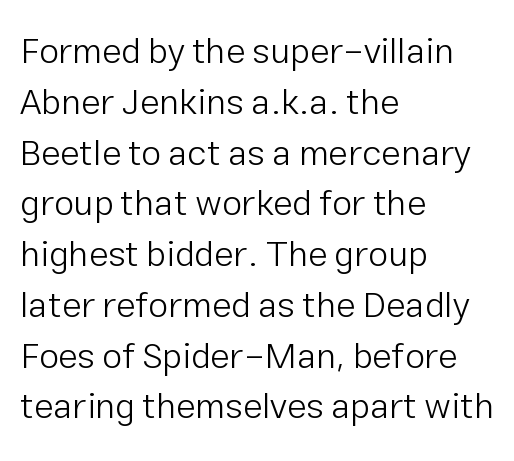
Descenders hang freely into open space. Horizontal alignment here is leftward, the default for most running prose. Ink coverage per letter is moderate at most. The letters stand upright; this is a roman face. Is there much room between lines? A standard amount, neither cramped nor airy. Characters follow at the spacing the type designer built in.
